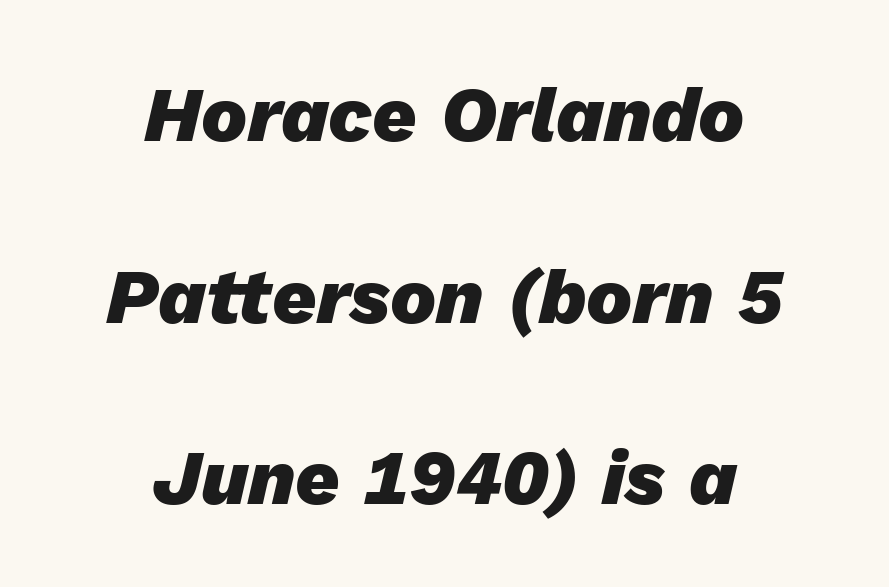
The image shows 77 px heavy type, italic (leaning right); set centered, loose line spacing (2.36x), normal letter spacing, not underlined; low stroke contrast and a medium x-height.
